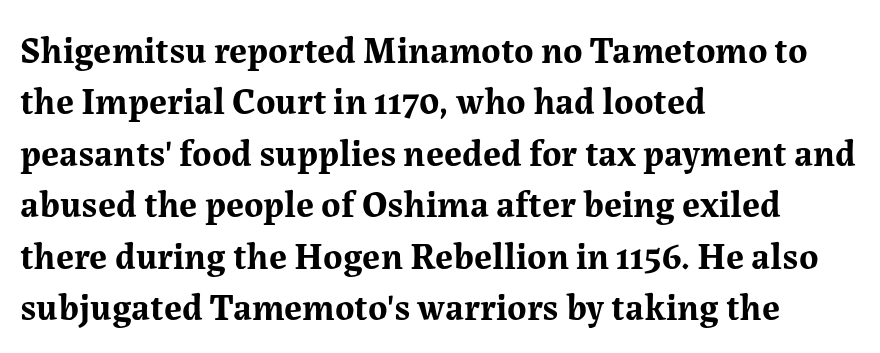
Unlike a clean sans, this face finishes its strokes with serifs. These lines keep a tight, regular rhythm from letter to letter. The space beneath each line is pristine and unruled. The sample has been set heavy, in full bold.
